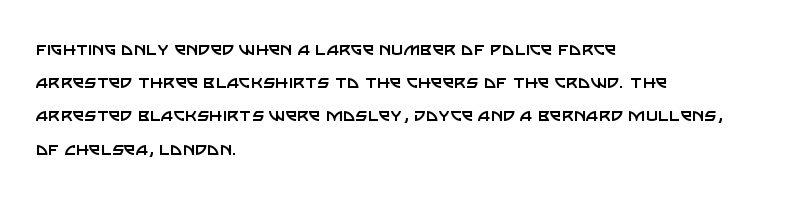
Q: Is the text bold? A: No.
Q: Is the text italic (slanted)? A: No, it is upright.
Q: Is the text underlined? A: No.
Q: How is the paragraph aligned? A: Left-aligned.
Q: Is the spacing between letters normal or unusually wide? A: Normal.
Q: Is the spacing between lines tight, normal or loose? A: Normal.
